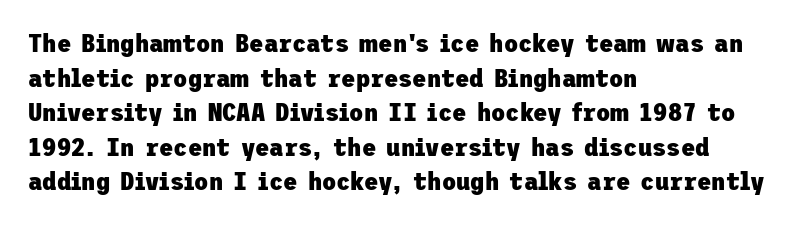
{"italic": "no", "bold": "yes", "underline": "no", "align": "left", "line_spacing": "normal", "line_spacing_ratio": 1.33, "letter_spacing": "normal", "letter_spacing_em": 0.0, "glyph_px": 26}
